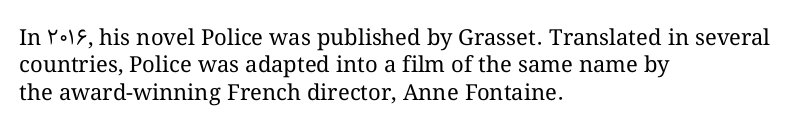
{"italic": "no", "bold": "no", "underline": "no", "align": "left", "line_spacing": "normal", "line_spacing_ratio": 1.25, "letter_spacing": "normal", "letter_spacing_em": 0.0, "glyph_px": 22}
